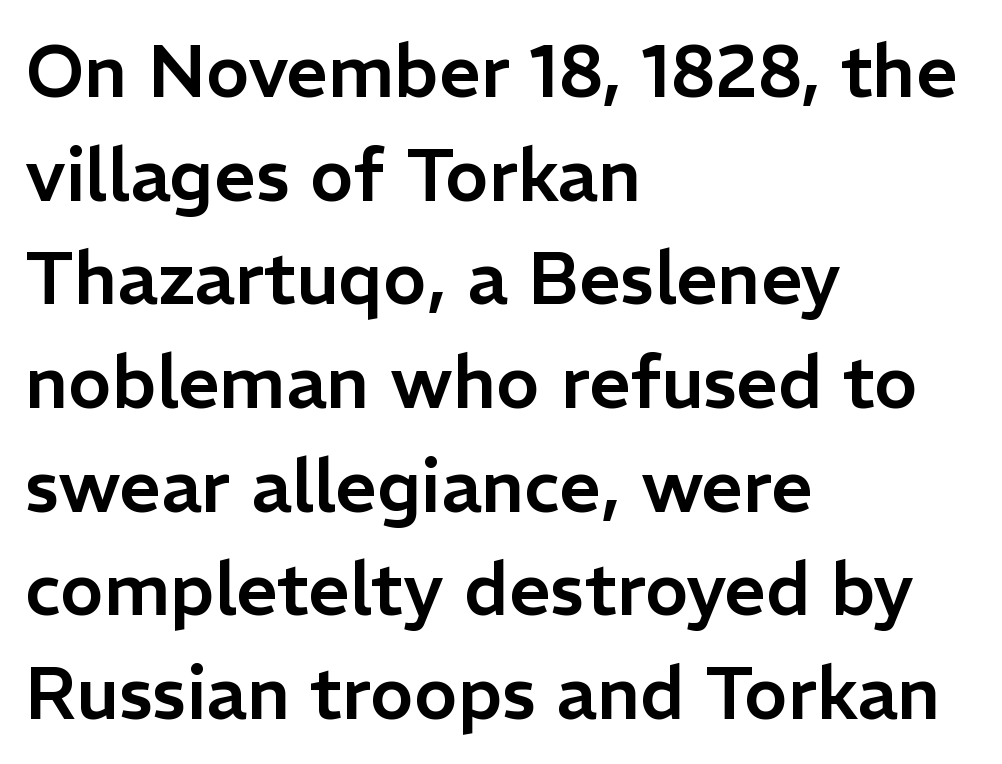
{"serif": "no", "italic": "no", "width": "normal", "stroke_contrast": "low", "x_height": "medium", "monospaced": "no", "underline": "no", "align": "left", "line_spacing": "normal", "line_spacing_ratio": 1.42, "letter_spacing": "normal", "letter_spacing_em": 0.0, "glyph_px": 73}
